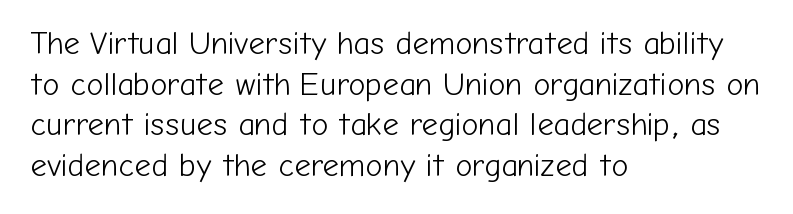
{"serif": "no", "italic": "no", "bold": "no", "weight": "light", "width": "normal", "stroke_contrast": "low", "x_height": "medium", "monospaced": "no", "underline": "no", "align": "left", "line_spacing": "normal", "line_spacing_ratio": 1.27, "letter_spacing": "normal", "letter_spacing_em": 0.0, "glyph_px": 32}
